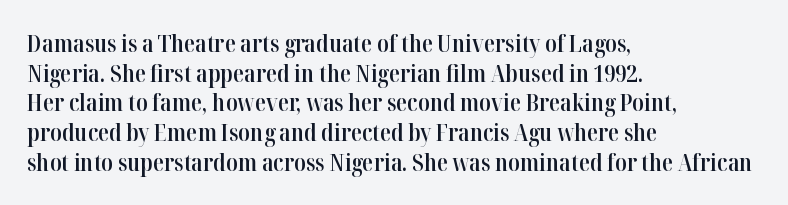
The image shows 23 px text type, upright; set left-aligned, normal line spacing (1.29x), normal letter spacing, not underlined.
